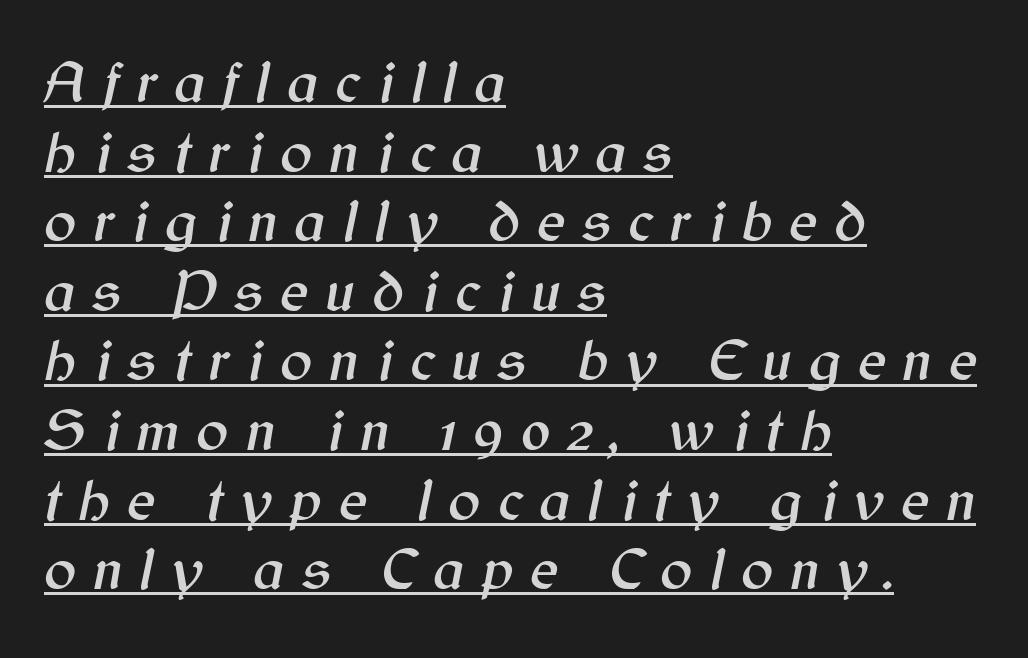
Q: Is the text italic (slanted)? A: Yes, it leans right by about 12 degrees.
Q: Is the text underlined? A: Yes.
Q: How is the paragraph aligned? A: Left-aligned.
Q: Is the spacing between letters normal or unusually wide? A: Unusually wide.
Q: Width (condensed, normal, or wide)? A: Normal.
Q: Stroke contrast? A: Medium.
Q: x-height? A: Medium.
Q: Monospaced? A: No.
